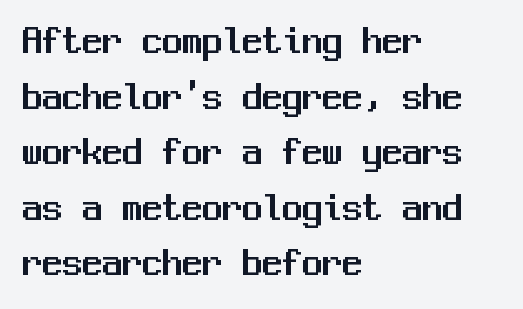
Q: Is the text italic (slanted)? A: No, it is upright.
Q: Is the typeface a serif or a sans-serif typeface? A: Sans-serif.
Q: Is the text underlined? A: No.
Q: How is the paragraph aligned? A: Left-aligned.
Q: Is the spacing between letters normal or unusually wide? A: Normal.
Q: Is the spacing between lines tight, normal or loose? A: Normal.
Q: Width (condensed, normal, or wide)? A: Normal.
Q: Stroke contrast? A: Medium.
Q: x-height? A: Medium.
Q: Monospaced? A: Yes.
